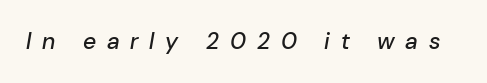
Q: Is the text italic (slanted)? A: Yes, it leans right by about 10 degrees.
Q: Is the text underlined? A: No.
Q: Is the spacing between letters normal or unusually wide? A: Unusually wide.
